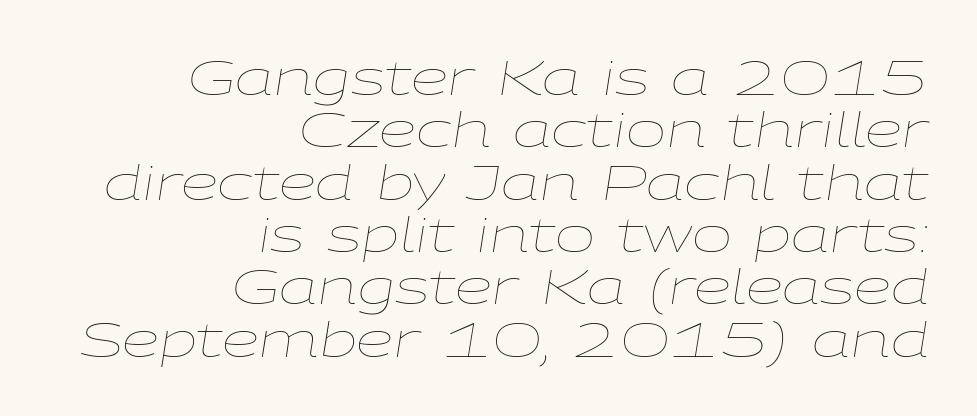
A flush-right, rag-left setting is used for this passage. The vertical gap from one line to the next is small. It's the slanting kind of type. A typesetter would call this proportional, since set widths differ per character.
